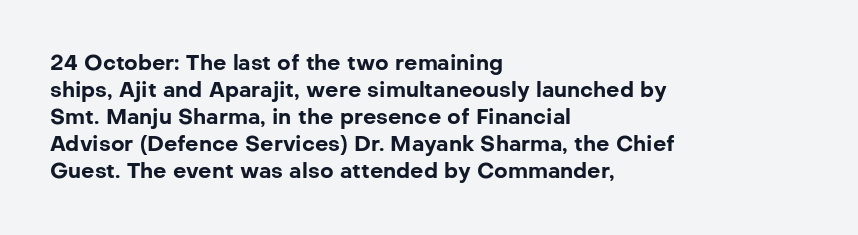
{"italic": "no", "bold": "yes", "underline": "no", "align": "left", "line_spacing": "normal", "line_spacing_ratio": 1.29, "letter_spacing": "normal", "letter_spacing_em": 0.0, "glyph_px": 21}
